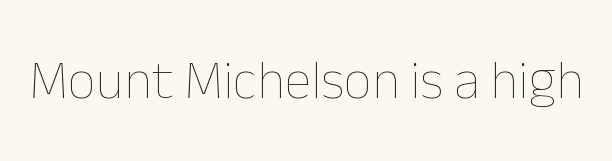
Q: Is the text bold? A: No.
Q: Is the text italic (slanted)? A: No, it is upright.
Q: Is the text underlined? A: No.
Q: Is the spacing between letters normal or unusually wide? A: Normal.
Q: Width (condensed, normal, or wide)? A: Normal.
Q: Stroke contrast? A: Low.
Q: x-height? A: Medium.
Q: Monospaced? A: No.
